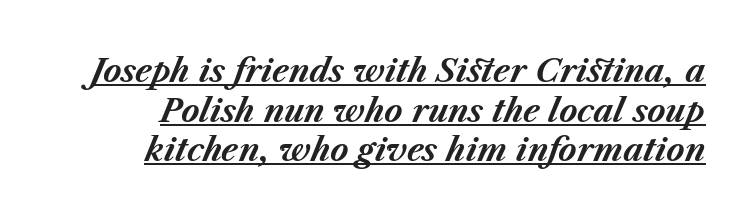
Q: Is the text bold? A: Yes.
Q: Is the text italic (slanted)? A: Yes, it leans right by about 23 degrees.
Q: Is the text underlined? A: Yes.
Q: Is the spacing between letters normal or unusually wide? A: Normal.
Q: Is the spacing between lines tight, normal or loose? A: Normal.
Q: Width (condensed, normal, or wide)? A: Normal.
Q: Stroke contrast? A: Medium.
Q: x-height? A: Medium.
Q: Monospaced? A: No.
